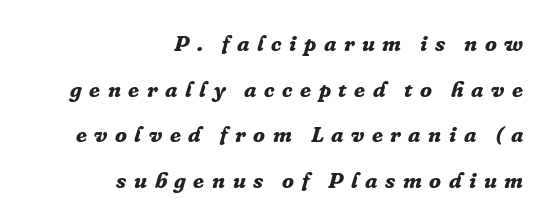
Clear beneath every line of the passage. Compared with an ordinary text face, these strokes are far heavier — a full bold. The specimen reads as italic at a glance. Each new line begins a long way beneath the previous one. The typesetter chose a ragged-left arrangement here. The line texture is sparse and dotted thanks to wide tracking.
